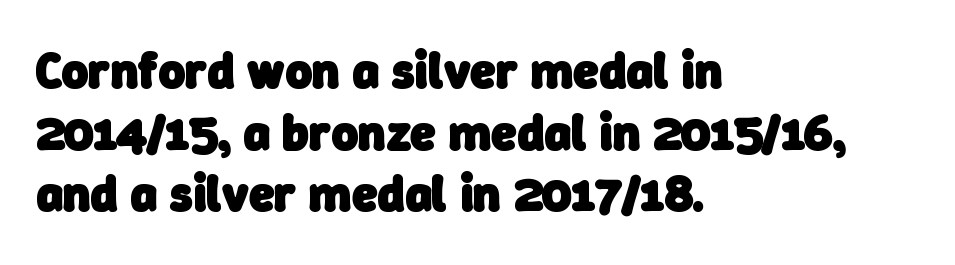
Q: Is the text bold? A: Yes.
Q: Is the typeface a serif or a sans-serif typeface? A: Sans-serif.
Q: Is the text underlined? A: No.
Q: How is the paragraph aligned? A: Left-aligned.
Q: Is the spacing between letters normal or unusually wide? A: Normal.
Q: Width (condensed, normal, or wide)? A: Normal.
Q: Stroke contrast? A: Low.
Q: x-height? A: Medium.
Q: Monospaced? A: No.
